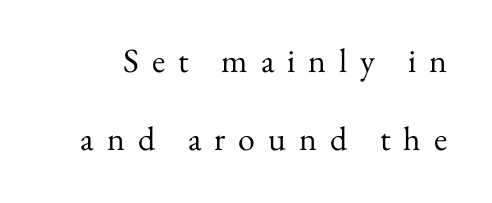
Lines of text with bare space underneath. Unlike a clean sans, this face finishes its strokes with serifs. A typesetter would call this proportional, since set widths differ per character. A light-to-regular cut is what we see here. Reading down the column, the eye jumps a long way to each next line. Tracking value appears strongly positive — letters spread wide.
